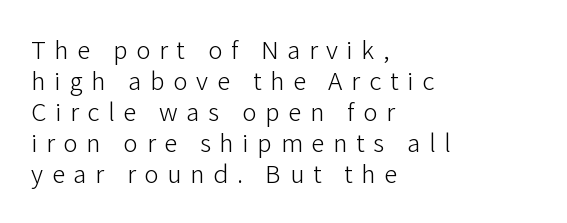
The image shows 27 px text type, upright; set left-aligned, tight line spacing (1.15x), unusually wide letter spacing (+0.32 em), not underlined.
